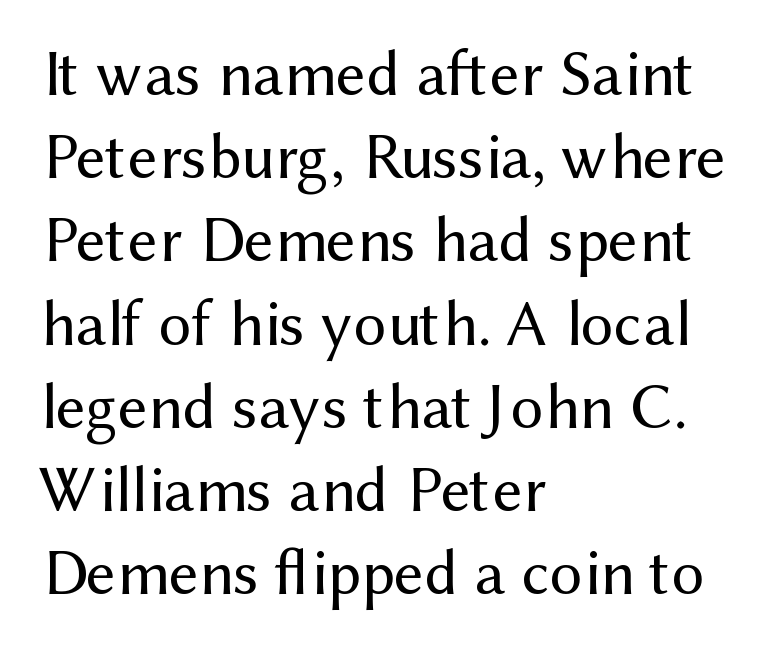
Q: Is the text bold? A: No.
Q: Is the text italic (slanted)? A: No, it is upright.
Q: Is the typeface a serif or a sans-serif typeface? A: Sans-serif.
Q: Is the text underlined? A: No.
Q: How is the paragraph aligned? A: Left-aligned.
Q: Is the spacing between letters normal or unusually wide? A: Normal.
Q: Is the spacing between lines tight, normal or loose? A: Normal.
Q: Width (condensed, normal, or wide)? A: Normal.
Q: Stroke contrast? A: Medium.
Q: x-height? A: Medium.
Q: Monospaced? A: No.
